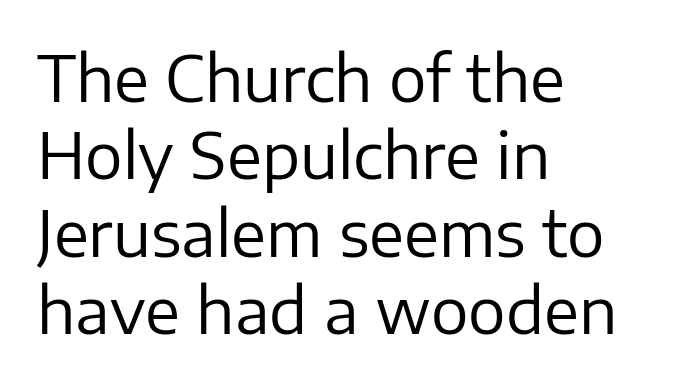
The image shows 63 px regular-weight sans-serif type, upright; set left-aligned, line spacing 1.23x, normal letter spacing, not underlined; low stroke contrast and a medium x-height.
